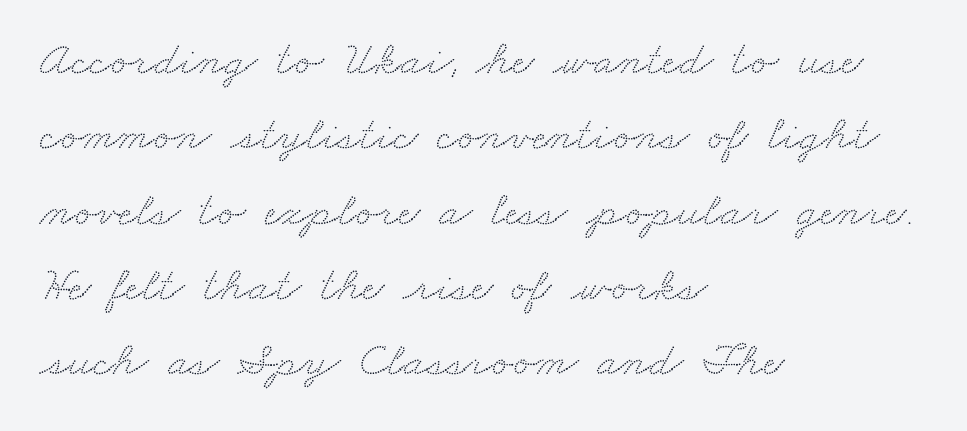
{"serif": "yes", "width": "wide", "stroke_contrast": "medium", "x_height": "small", "monospaced": "no", "underline": "no", "align": "left", "line_spacing": "normal", "line_spacing_ratio": 1.57, "letter_spacing": "normal", "letter_spacing_em": 0.0, "glyph_px": 48}
